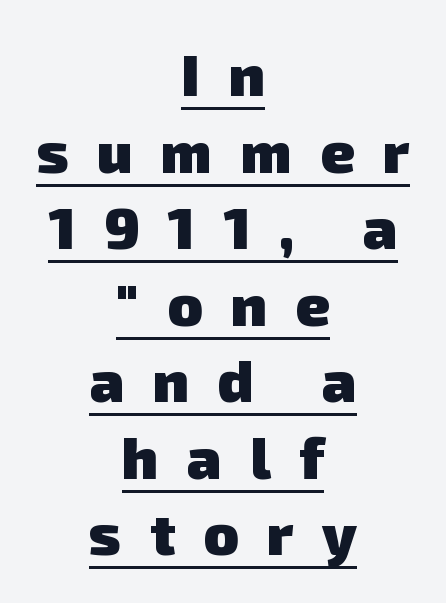
Q: Is the text bold? A: Yes.
Q: Is the typeface a serif or a sans-serif typeface? A: Sans-serif.
Q: Is the text underlined? A: Yes.
Q: How is the paragraph aligned? A: Centered.
Q: Is the spacing between letters normal or unusually wide? A: Unusually wide.
Q: Is the spacing between lines tight, normal or loose? A: Normal.
Q: Width (condensed, normal, or wide)? A: Normal.
Q: Stroke contrast? A: Low.
Q: x-height? A: Medium.
Q: Monospaced? A: No.
